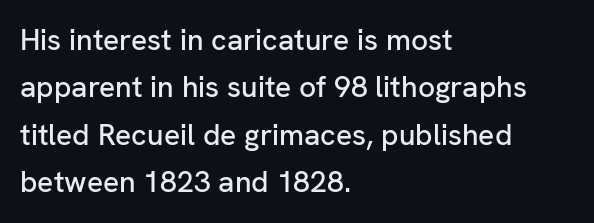
The image shows 30 px sans-serif type, upright; set left-aligned, normal line spacing (1.58x), normal letter spacing, not underlined; low stroke contrast and a medium x-height.
